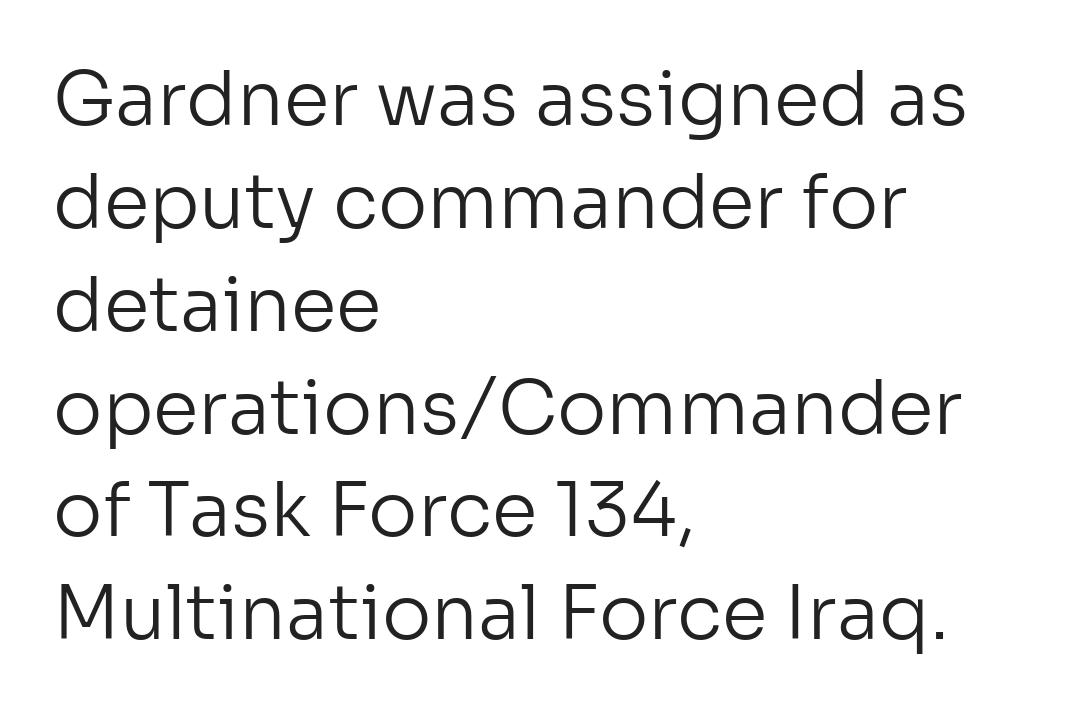
Q: Is the text bold? A: No.
Q: Is the text italic (slanted)? A: No, it is upright.
Q: Is the typeface a serif or a sans-serif typeface? A: Sans-serif.
Q: Is the text underlined? A: No.
Q: How is the paragraph aligned? A: Left-aligned.
Q: Is the spacing between letters normal or unusually wide? A: Normal.
Q: Is the spacing between lines tight, normal or loose? A: Normal.
Q: Width (condensed, normal, or wide)? A: Normal.
Q: Stroke contrast? A: Low.
Q: x-height? A: Medium.
Q: Monospaced? A: No.
